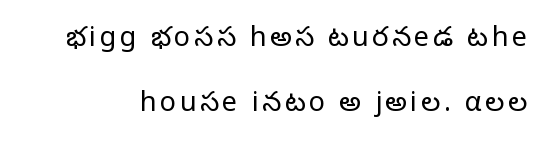
The axis of the letterforms is exactly vertical. Heft: none added — not bold. A typesetter would call this leading open, well beyond the default. Quick note: underline off.
